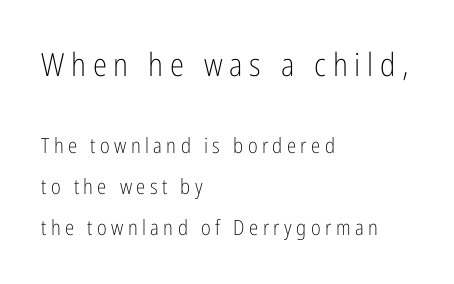
The image shows 32 px light, condensed sans-serif type, upright; set left-aligned, loose line spacing (1.97x), unusually wide letter spacing (+0.21 em), not underlined; the first (top) block is 1.52x larger; low stroke contrast and a medium x-height.
